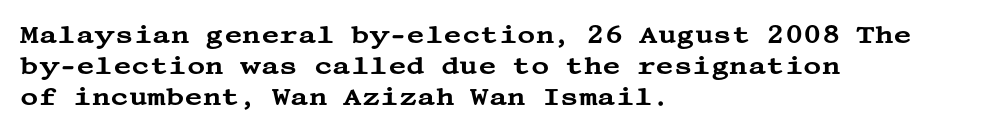
If you drew a line through each stem, it would be perfectly vertical. Leading: standard. The setting favours the left margin, as ordinary paragraphs usually do. Nobody touched the tracking dial on this one. Lines of text with bare space underneath.
